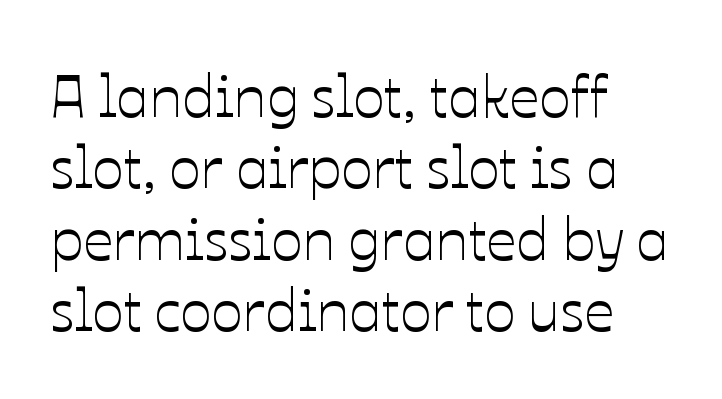
{"italic": "no", "width": "normal", "stroke_contrast": "low", "x_height": "medium", "monospaced": "no", "underline": "no", "align": "left", "line_spacing_ratio": 1.21, "letter_spacing": "normal", "letter_spacing_em": 0.0, "glyph_px": 59}
